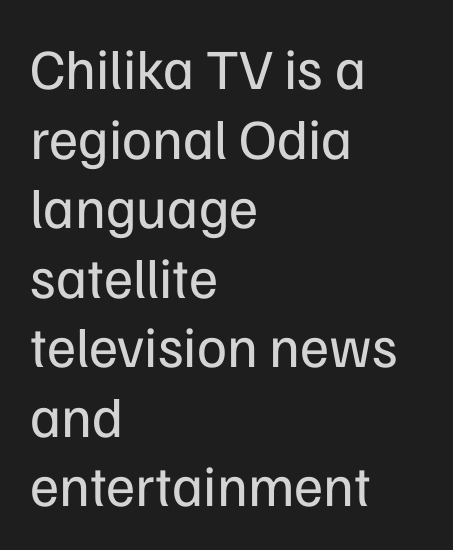
Q: Is the text bold? A: No.
Q: Is the text italic (slanted)? A: No, it is upright.
Q: Is the typeface a serif or a sans-serif typeface? A: Sans-serif.
Q: Is the text underlined? A: No.
Q: How is the paragraph aligned? A: Left-aligned.
Q: Is the spacing between letters normal or unusually wide? A: Normal.
Q: Width (condensed, normal, or wide)? A: Normal.
Q: Stroke contrast? A: Low.
Q: x-height? A: Medium.
Q: Monospaced? A: No.
